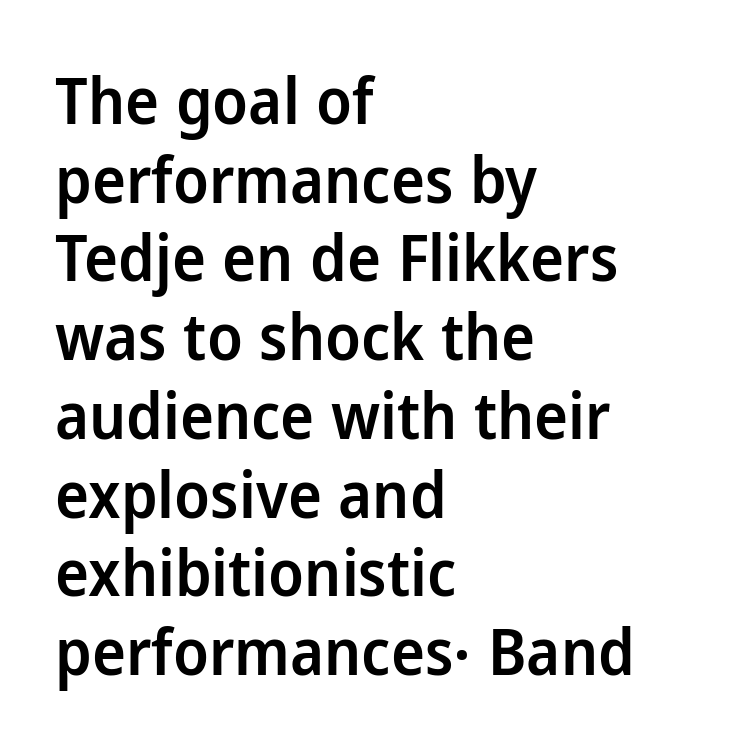
A typesetter would label this face a sans. Do the characters align in a grid? No, the font is proportional. Clear beneath every line of the passage. Every stem runs plumb, perpendicular to the baseline. Is the type bold? Partly — it's a semibold, heavier than regular but not fully bold.
